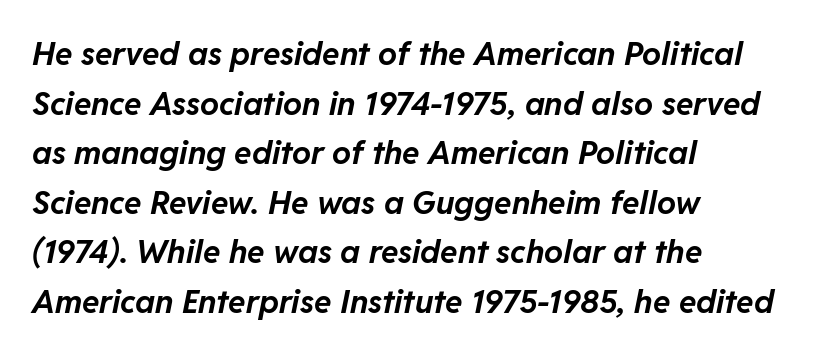
Every letter is thick-stroked: bold, no question. Students, note that the glyphs here touch the page at normal intervals. Which margin do the lines hug? The left one — the right edge is uneven. Proportional: the letters do not fall into vertical columns.
